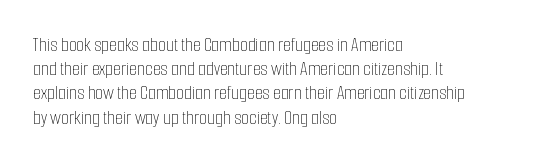
Q: Is the text bold? A: No.
Q: Is the text italic (slanted)? A: No, it is upright.
Q: Is the text underlined? A: No.
Q: How is the paragraph aligned? A: Left-aligned.
Q: Is the spacing between letters normal or unusually wide? A: Normal.
